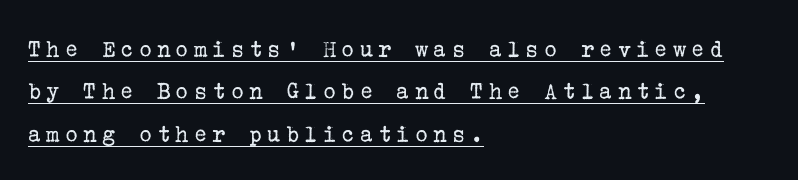
Is the letter spacing exaggerated? Yes — the characters are pushed far apart. Horizontally, the lines are justified to the leading edge only. Somebody hit Ctrl+U on this one — the words are underlined. Does the lettering tilt? It doesn't — this is upright.
